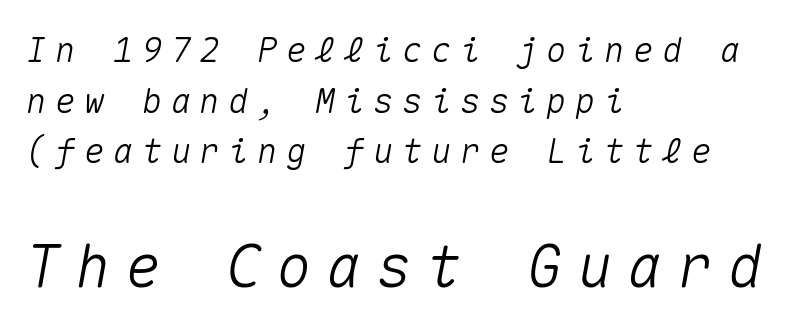
{"italic": "yes", "lean": "right", "slant_degrees": 10, "width": "normal", "stroke_contrast": "medium", "x_height": "medium", "monospaced": "yes", "underline": "no", "align": "left", "line_spacing": "normal", "line_spacing_ratio": 1.49, "letter_spacing": "wide", "letter_spacing_em": 0.25, "larger_block": "second", "size_ratio": 1.74, "glyph_px": 59}
